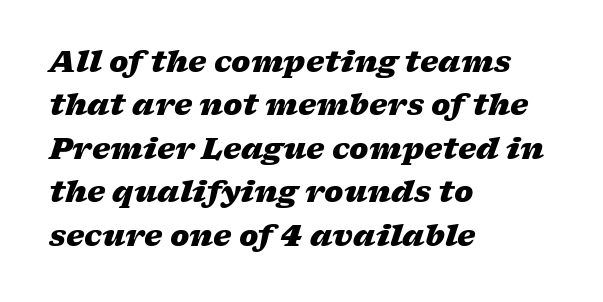
The image shows 29 px heavy, wide type, italic (leaning right); set left-aligned, normal line spacing (1.5x), normal letter spacing, not underlined; low stroke contrast and a medium x-height.
